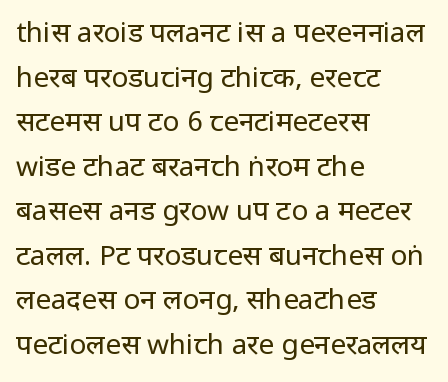
The image shows 28 px regular-weight, condensed sans-serif type, upright; set left-aligned, normal line spacing (1.59x), normal letter spacing, not underlined; low stroke contrast and a large x-height.
